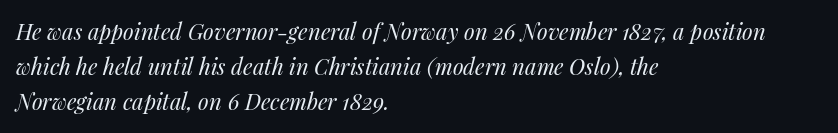
{"italic": "yes", "lean": "right", "slant_degrees": 14, "bold": "no", "underline": "no", "align": "left", "line_spacing": "normal", "line_spacing_ratio": 1.6, "letter_spacing": "normal", "letter_spacing_em": 0.0, "glyph_px": 22}
